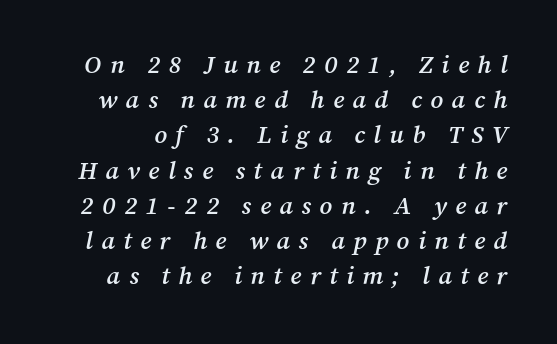
Summary of weight: moderately heavy, a semibold. Any mark beneath the type? The region is blank. Designer's note — italics engaged. This block has exactly the height ordinary leading produces.
